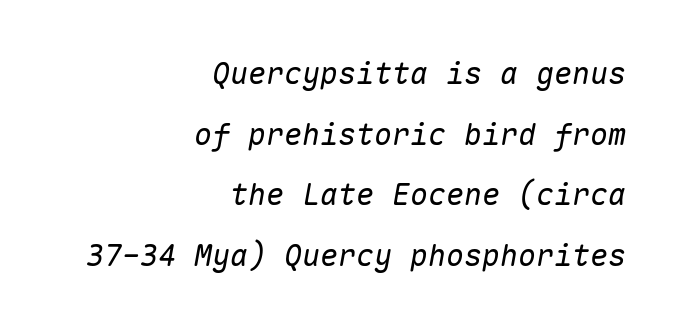
Decoration check: the copy has no underline. This block would shrink considerably if given ordinary leading; it's expanded now. If you drew a ruler down the right edge, every line would touch it. Observe the ordinary spacing: letters are neighbours, not strangers.
